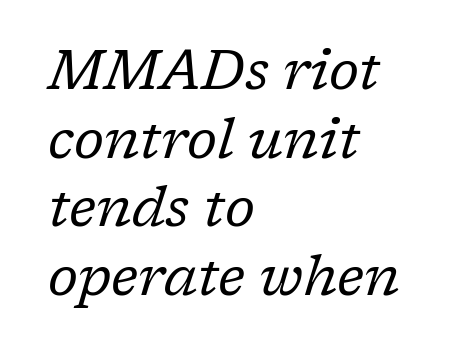
{"serif": "yes", "italic": "yes", "lean": "right", "slant_degrees": 17, "bold": "no", "weight": "regular", "width": "normal", "stroke_contrast": "low", "x_height": "medium", "monospaced": "no", "underline": "no", "align": "left", "line_spacing": "normal", "line_spacing_ratio": 1.25, "letter_spacing": "normal", "letter_spacing_em": 0.0, "glyph_px": 55}
